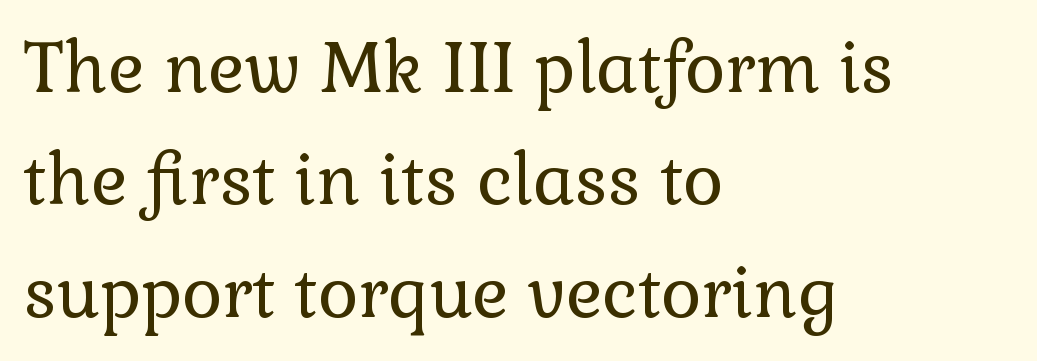
Q: Is the text bold? A: No.
Q: Is the text italic (slanted)? A: No, it is upright.
Q: Is the typeface a serif or a sans-serif typeface? A: Serif.
Q: Is the text underlined? A: No.
Q: How is the paragraph aligned? A: Left-aligned.
Q: Is the spacing between letters normal or unusually wide? A: Normal.
Q: Is the spacing between lines tight, normal or loose? A: Normal.
Q: Width (condensed, normal, or wide)? A: Normal.
Q: Stroke contrast? A: Low.
Q: x-height? A: Medium.
Q: Monospaced? A: No.
